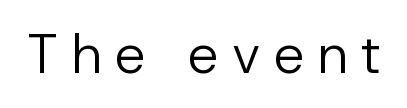
Q: Is the text bold? A: No.
Q: Is the text italic (slanted)? A: No, it is upright.
Q: Is the typeface a serif or a sans-serif typeface? A: Sans-serif.
Q: Is the text underlined? A: No.
Q: Is the spacing between letters normal or unusually wide? A: Unusually wide.
Q: Width (condensed, normal, or wide)? A: Normal.
Q: Stroke contrast? A: Low.
Q: x-height? A: Medium.
Q: Monospaced? A: No.
